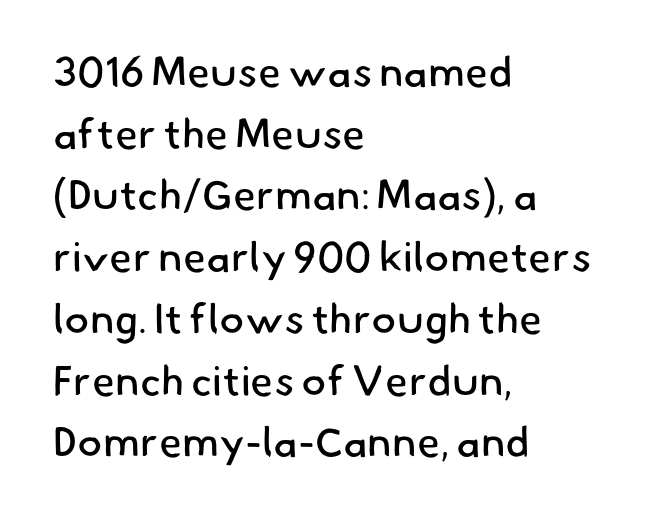
The image shows 42 px regular-weight sans-serif type; set left-aligned, normal line spacing (1.47x), normal letter spacing, not underlined; low stroke contrast and a small x-height.
